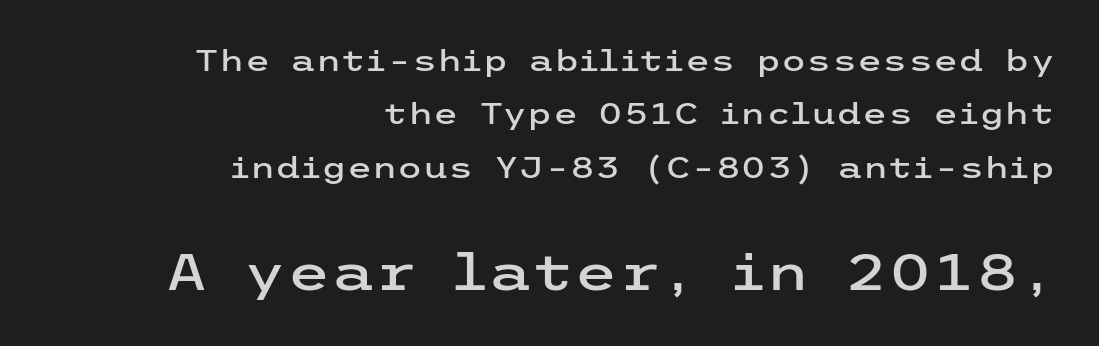
A typesetter would mark this as roman, not italic. This sample uses a sans-serif face. Spacing between characters is what you'd get straight out of the box. Horizontally, the lines are justified to the trailing edge only.
